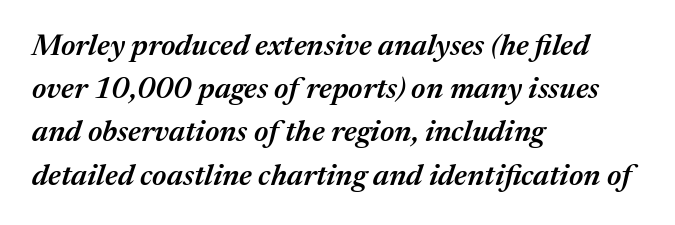
The image shows 30 px semibold type, italic (leaning right); set left-aligned, normal line spacing (1.44x), normal letter spacing, not underlined; medium stroke contrast and a medium x-height.
